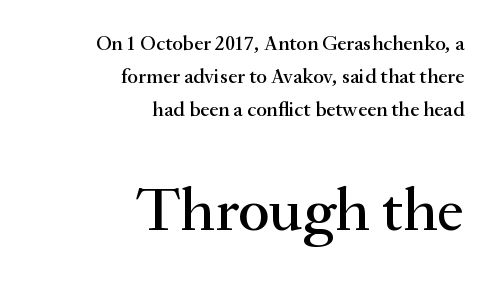
The image shows 62 px serif type, upright; set right-aligned, normal line spacing (1.58x), normal letter spacing, not underlined; the second (bottom) block is 2.95x larger; medium stroke contrast and a small x-height.
